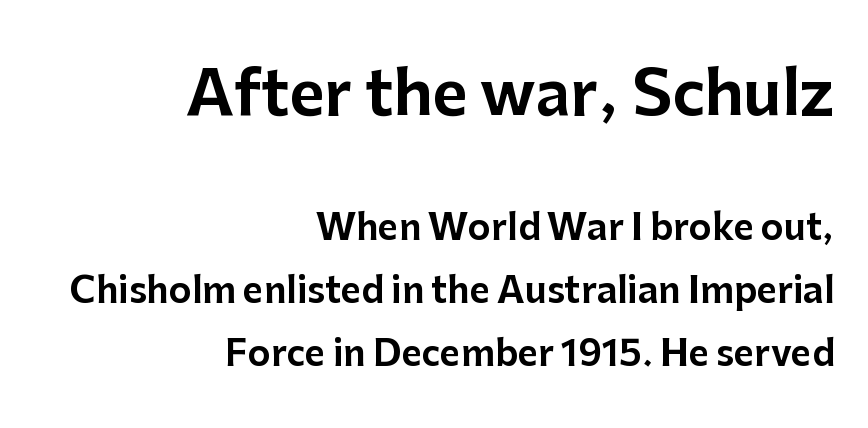
Q: Is the text italic (slanted)? A: No, it is upright.
Q: Is the typeface a serif or a sans-serif typeface? A: Sans-serif.
Q: Is the text underlined? A: No.
Q: How is the paragraph aligned? A: Right-aligned.
Q: Is the spacing between letters normal or unusually wide? A: Normal.
Q: Which block of text is set in a larger size, the first (top) or the second (bottom)? A: The first (top) one.
Q: Width (condensed, normal, or wide)? A: Normal.
Q: Stroke contrast? A: Low.
Q: x-height? A: Medium.
Q: Monospaced? A: No.
